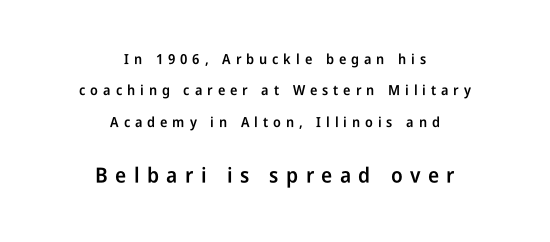
{"italic": "no", "bold": "semi", "underline": "no", "align": "center", "line_spacing": "loose", "line_spacing_ratio": 2.25, "letter_spacing": "wide", "letter_spacing_em": 0.35, "larger_block": "second", "size_ratio": 1.5, "glyph_px": 21}
